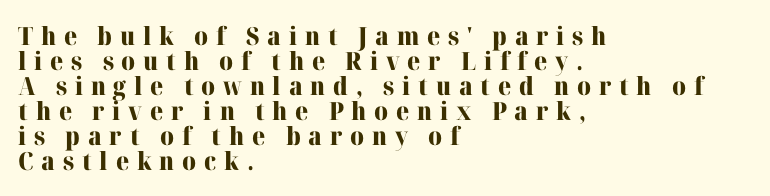
The image shows 25 px bold type, upright; set left-aligned, tight line spacing (1.0x), unusually wide letter spacing (+0.31 em), not underlined.
